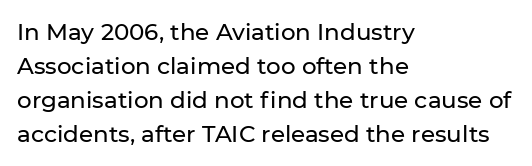
Clear beneath every line of the passage. Notice how descenders clear the ascenders below comfortably — that's standard leading. In terms of letterspacing, this is plain default setting. The lettering stays uniformly vertical, giving the passage a roman look. The lines in this sample share a left origin and differ only in where they stop.
